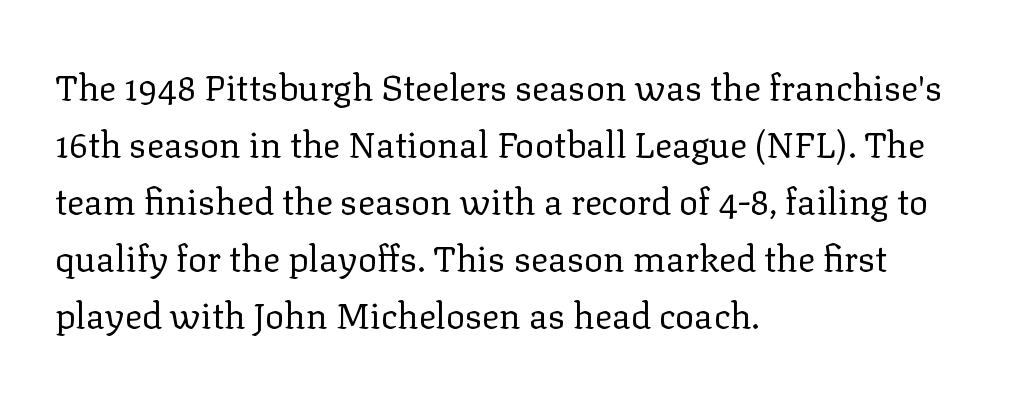
{"serif": "yes", "italic": "no", "bold": "no", "weight": "regular", "width": "normal", "stroke_contrast": "low", "x_height": "medium", "monospaced": "no", "underline": "no", "align": "left", "line_spacing": "normal", "line_spacing_ratio": 1.58, "letter_spacing": "normal", "letter_spacing_em": 0.0, "glyph_px": 36}
